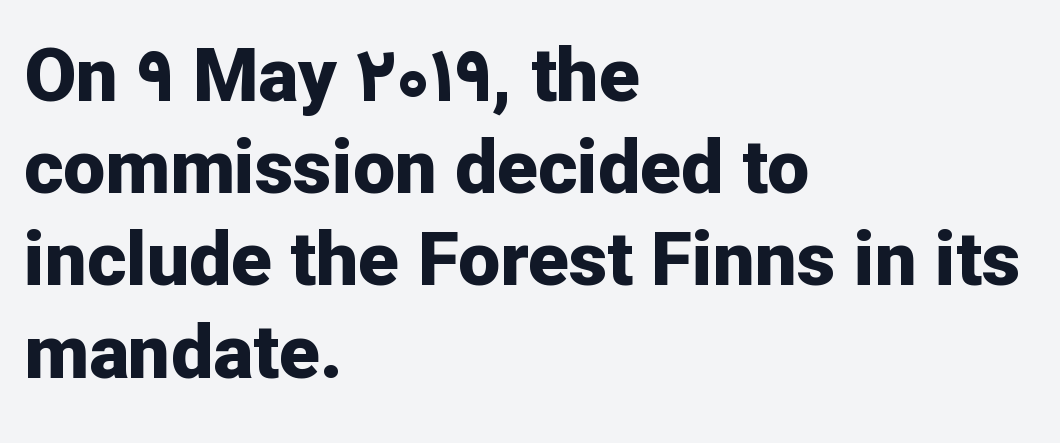
The image shows 75 px bold sans-serif type, upright; set left-aligned, line spacing 1.23x, normal letter spacing, not underlined; low stroke contrast and a medium x-height.
